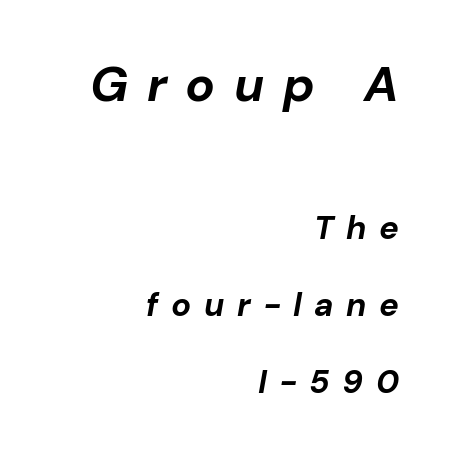
{"italic": "yes", "lean": "right", "slant_degrees": 10, "bold": "yes", "weight": "bold", "width": "normal", "stroke_contrast": "low", "x_height": "medium", "monospaced": "no", "underline": "no", "align": "right", "line_spacing": "loose", "line_spacing_ratio": 2.34, "letter_spacing": "wide", "letter_spacing_em": 0.38, "larger_block": "first", "size_ratio": 1.48, "glyph_px": 49}
